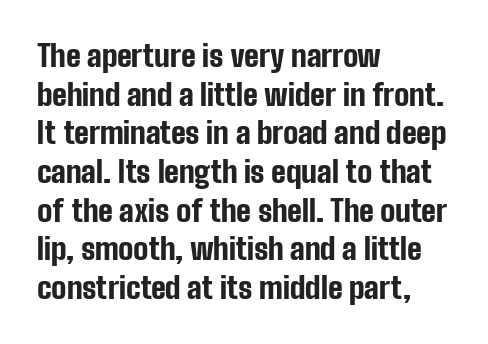
{"serif": "no", "italic": "no", "bold": "yes", "weight": "bold", "width": "condensed", "stroke_contrast": "low", "x_height": "medium", "monospaced": "no", "underline": "no", "align": "left", "line_spacing": "normal", "line_spacing_ratio": 1.29, "letter_spacing": "normal", "letter_spacing_em": 0.0, "glyph_px": 30}
